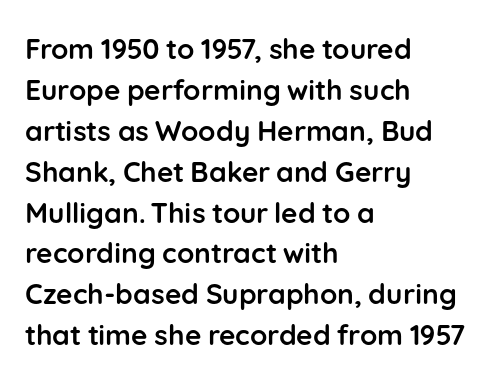
The image shows 28 px semibold sans-serif type, upright; set left-aligned, normal line spacing (1.46x), normal letter spacing, not underlined; low stroke contrast and a medium x-height.
